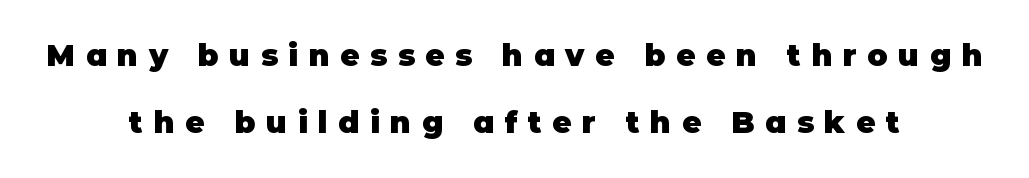
The image shows 30 px heavy sans-serif type, upright; set centered, loose line spacing (2.25x), unusually wide letter spacing (+0.35 em), not underlined; low stroke contrast and a large x-height.
